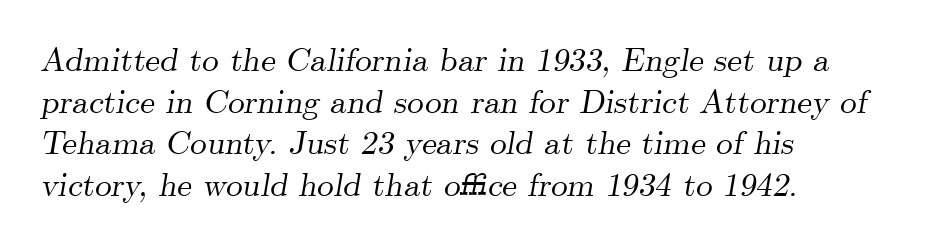
Do the characters align in a grid? No, the font is proportional. The whole block is typeset with a tilt. What kind of face is this? One with serifs. The baseline area is clear. The lines in this sample share a left origin and differ only in where they stop. The line texture is even and compact thanks to regular tracking.
